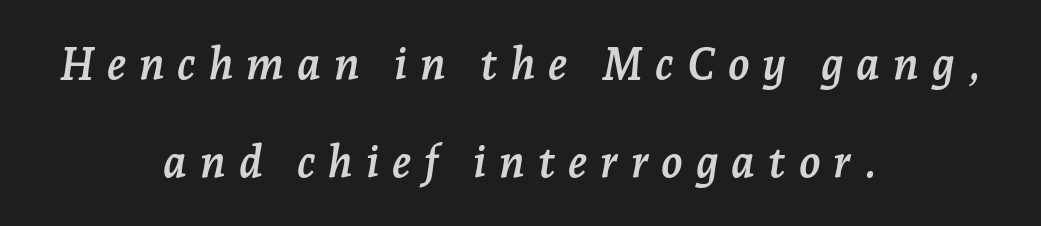
The image shows 44 px semibold serif type, italic (leaning right); set centered, loose line spacing (2.23x), unusually wide letter spacing (+0.29 em), not underlined; low stroke contrast and a medium x-height.
